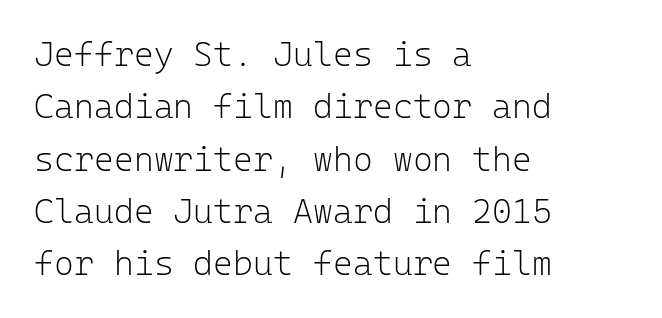
The letters march in equal steps, a hallmark of fixed-pitch type. Descenders are the only things crossing below the line. The setting favours the left margin, as ordinary paragraphs usually do. The axis of the letterforms is exactly vertical. Each word holds together tightly as a unit, with standard inter-letter gaps.
